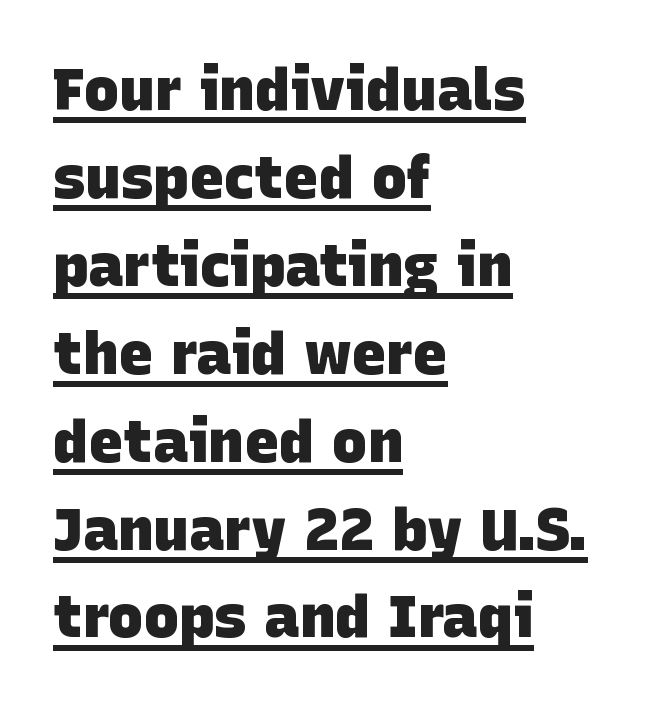
A student would call this left alignment; a typographer would say flush left, rag right. A baseline rule has been typeset under these characters. Heft: maximum for text — a bold. Is the letter spacing exaggerated? No — it looks like the ordinary default.
